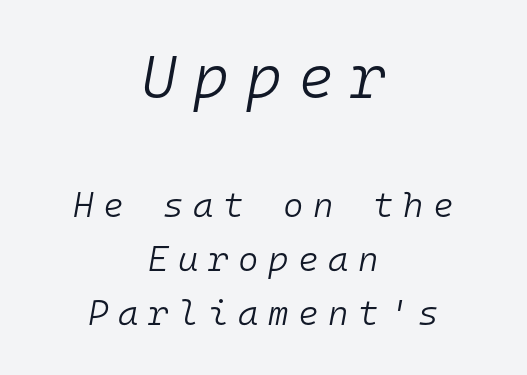
Q: Is the text bold? A: No.
Q: Is the text italic (slanted)? A: Yes, it leans right by about 10 degrees.
Q: Is the text underlined? A: No.
Q: How is the paragraph aligned? A: Centered.
Q: Is the spacing between letters normal or unusually wide? A: Unusually wide.
Q: Is the spacing between lines tight, normal or loose? A: Normal.
Q: Which block of text is set in a larger size, the first (top) or the second (bottom)? A: The first (top) one.
Q: Width (condensed, normal, or wide)? A: Normal.
Q: Stroke contrast? A: Low.
Q: x-height? A: Medium.
Q: Monospaced? A: Yes.
